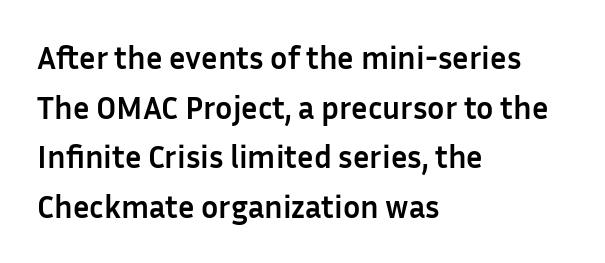
{"serif": "no", "italic": "no", "bold": "yes", "weight": "semibold", "width": "normal", "stroke_contrast": "low", "x_height": "medium", "monospaced": "no", "underline": "no", "align": "left", "line_spacing": "normal", "line_spacing_ratio": 1.55, "letter_spacing": "normal", "letter_spacing_em": 0.0, "glyph_px": 32}
